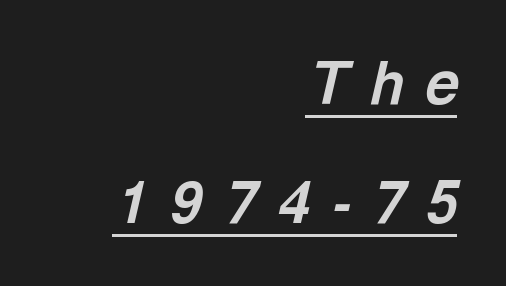
Q: Is the text bold? A: Yes.
Q: Is the text italic (slanted)? A: Yes, it leans right by about 13 degrees.
Q: Is the text underlined? A: Yes.
Q: How is the paragraph aligned? A: Right-aligned.
Q: Is the spacing between letters normal or unusually wide? A: Unusually wide.
Q: Is the spacing between lines tight, normal or loose? A: Loose.
Q: Width (condensed, normal, or wide)? A: Normal.
Q: x-height? A: Medium.
Q: Monospaced? A: No.
